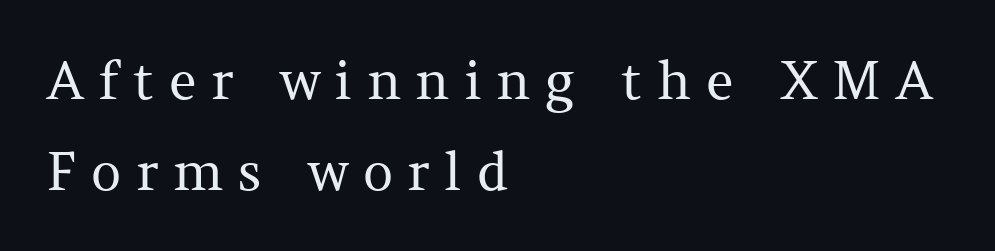
The image shows 53 px regular-weight serif type, upright; set left-aligned, line spacing 1.71x, unusually wide letter spacing (+0.27 em), not underlined; medium stroke contrast and a medium x-height.
